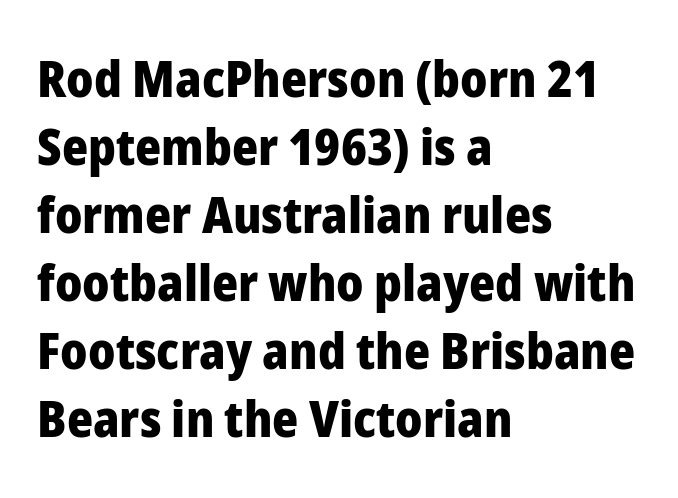
{"serif": "no", "italic": "no", "bold": "yes", "weight": "heavy", "width": "normal", "stroke_contrast": "low", "x_height": "medium", "monospaced": "no", "underline": "no", "align": "left", "line_spacing": "normal", "line_spacing_ratio": 1.36, "letter_spacing": "normal", "letter_spacing_em": 0.0, "glyph_px": 50}
